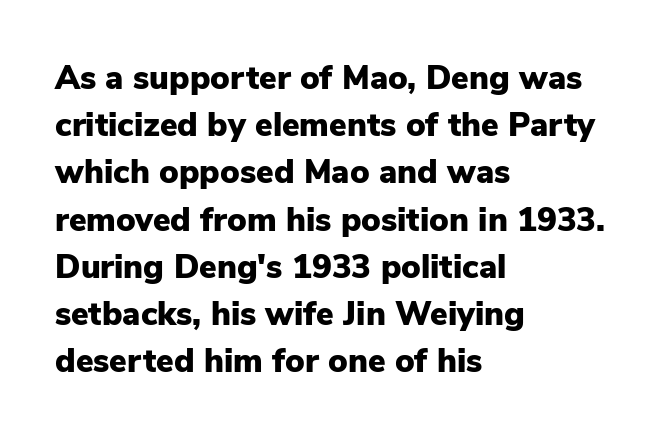
{"serif": "no", "italic": "no", "bold": "yes", "weight": "heavy", "width": "normal", "stroke_contrast": "low", "x_height": "medium", "monospaced": "no", "underline": "no", "align": "left", "line_spacing": "normal", "line_spacing_ratio": 1.43, "letter_spacing": "normal", "letter_spacing_em": 0.0, "glyph_px": 33}
